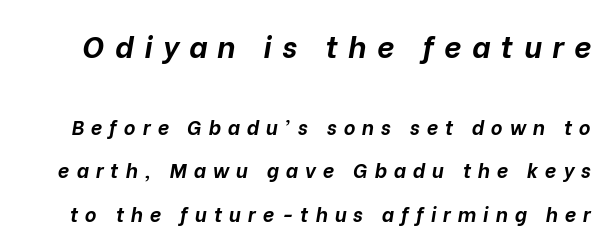
The image shows 30 px bold type, italic (leaning right); set loose line spacing (2.17x), unusually wide letter spacing (+0.35 em), not underlined; the first (top) block is 1.5x larger; low stroke contrast and a medium x-height.
